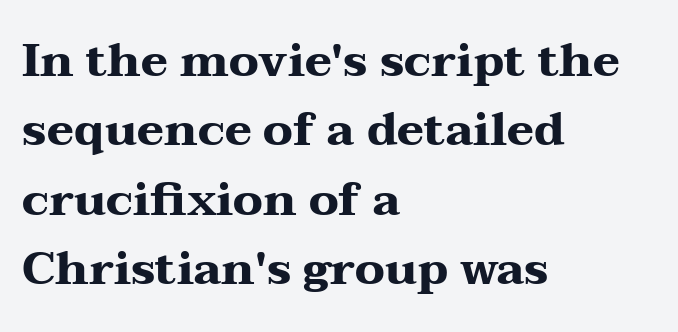
The image shows 46 px heavy, wide serif type, upright; set left-aligned, normal line spacing (1.51x), normal letter spacing, not underlined; medium stroke contrast and a medium x-height.
